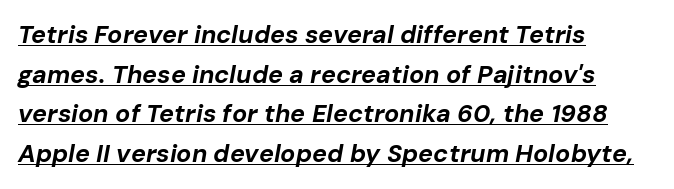
A rule runs beneath these lines of type. When letters slant like this, we call the style italic. The horizontal fit of the characters is conventional and even. In CSS terms this would be text-align: left.
